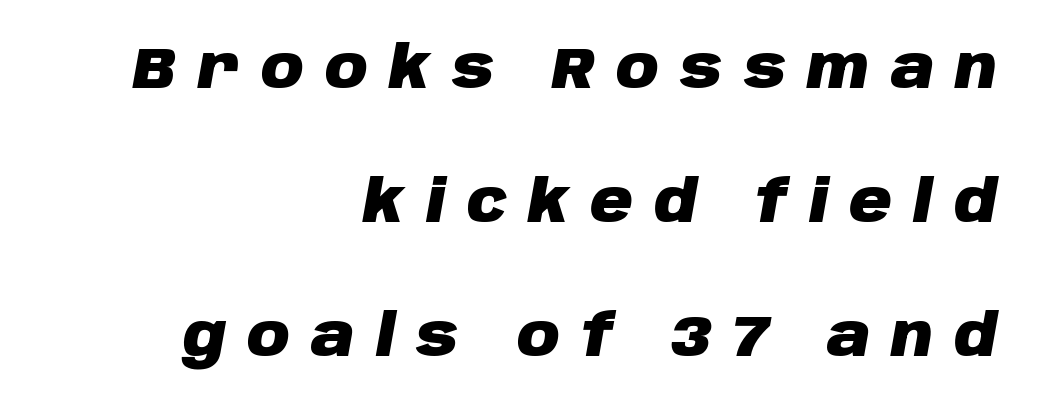
The image shows 59 px heavy type, italic (leaning right); set right-aligned, loose line spacing (2.27x), unusually wide letter spacing (+0.36 em), not underlined; low stroke contrast and a large x-height.
